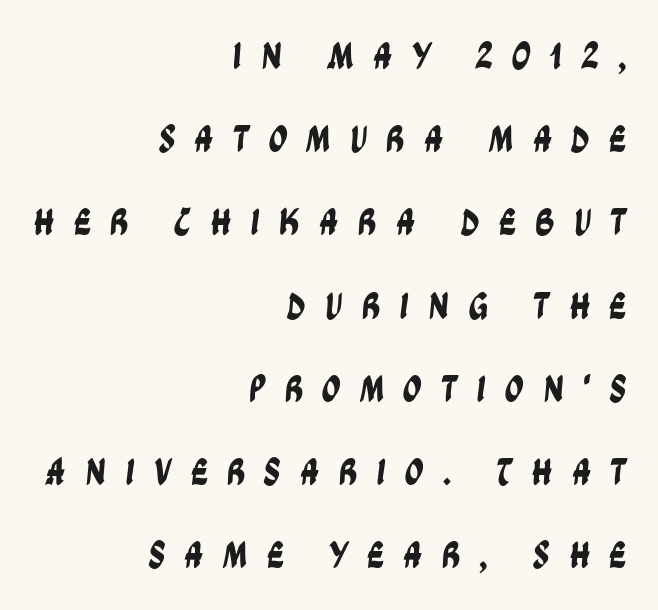
Q: Is the typeface a serif or a sans-serif typeface? A: Sans-serif.
Q: Is the text underlined? A: No.
Q: How is the paragraph aligned? A: Right-aligned.
Q: Is the spacing between letters normal or unusually wide? A: Unusually wide.
Q: Is the spacing between lines tight, normal or loose? A: Loose.
Q: Width (condensed, normal, or wide)? A: Condensed.
Q: Stroke contrast? A: Low.
Q: x-height? A: Large.
Q: Monospaced? A: No.
